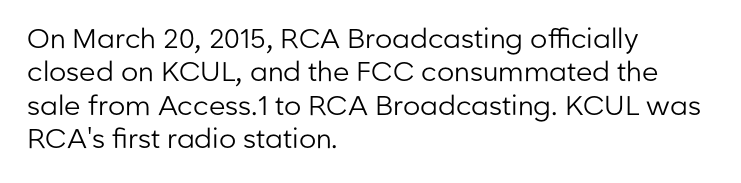
The image shows 27 px text type, upright; set left-aligned, line spacing 1.24x, normal letter spacing, not underlined.
